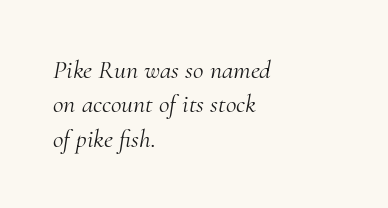
Descenders are the only things crossing below the line. Inter-character spacing is left at the font's built-in metrics. If you drew a ruler down the left edge, every line would touch it. Weight class: somewhere from thin through regular.
